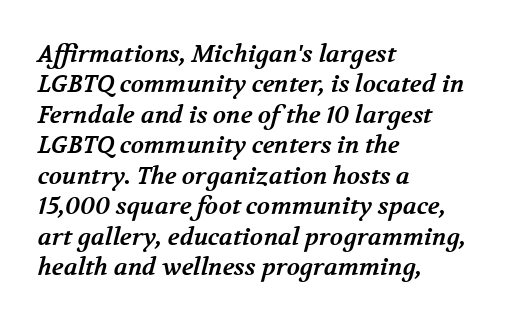
The image shows 24 px bold type; set left-aligned, normal line spacing (1.27x), normal letter spacing, not underlined.
